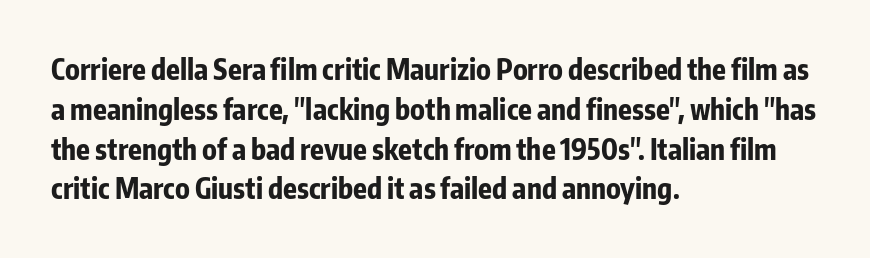
Here the designer chose a conventional face with non-uniform glyph widths. I'd describe the lettering as bold — thick and assertive. Stroke terminals: plain, sans-serif. Is there much room between lines? A standard amount, neither cramped nor airy. This sample uses plain, unmodified letter spacing. Decoration check: the copy has no underline.
